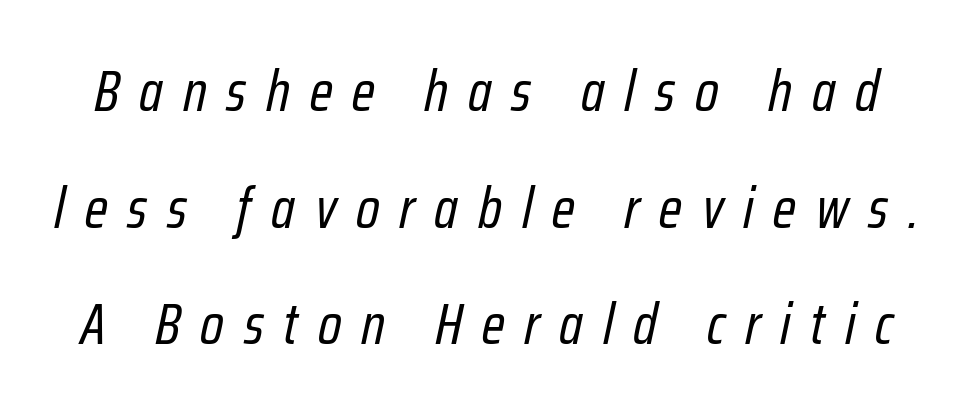
The image shows 58 px regular-weight, condensed type, italic (leaning right); set loose line spacing (2.01x), unusually wide letter spacing (+0.34 em), not underlined; low stroke contrast and a medium x-height.
